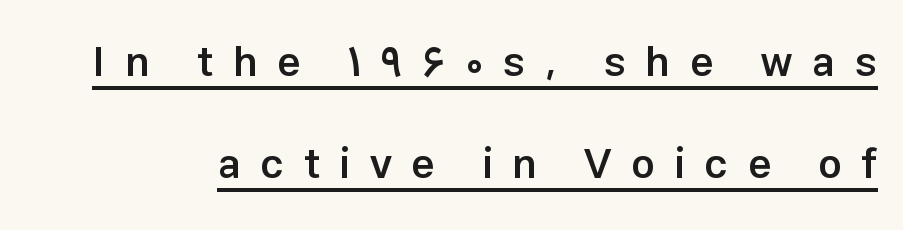
{"serif": "no", "italic": "no", "bold": "semi", "weight": "semibold", "width": "normal", "stroke_contrast": "low", "x_height": "medium", "monospaced": "no", "underline": "yes", "line_spacing": "loose", "line_spacing_ratio": 2.43, "letter_spacing": "wide", "letter_spacing_em": 0.46, "glyph_px": 42}
